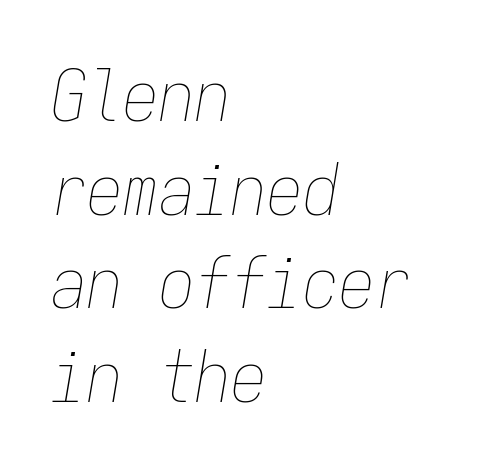
{"italic": "yes", "lean": "right", "slant_degrees": 9, "bold": "no", "weight": "thin", "width": "condensed", "stroke_contrast": "low", "x_height": "medium", "monospaced": "yes", "underline": "no", "align": "left", "line_spacing": "normal", "line_spacing_ratio": 1.3, "letter_spacing": "normal", "letter_spacing_em": 0.0, "glyph_px": 72}
